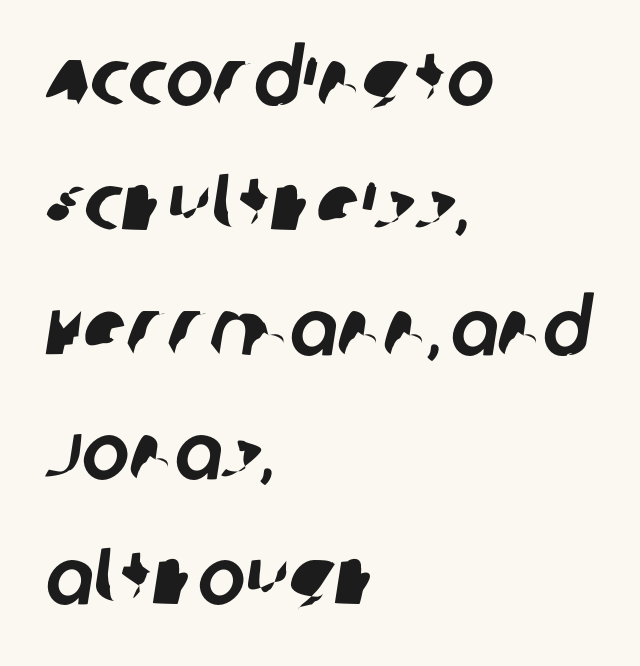
Q: Is the typeface a serif or a sans-serif typeface? A: Sans-serif.
Q: Is the text underlined? A: No.
Q: How is the paragraph aligned? A: Left-aligned.
Q: Is the spacing between letters normal or unusually wide? A: Normal.
Q: Is the spacing between lines tight, normal or loose? A: Normal.
Q: Width (condensed, normal, or wide)? A: Normal.
Q: Stroke contrast? A: Low.
Q: x-height? A: Large.
Q: Monospaced? A: No.
